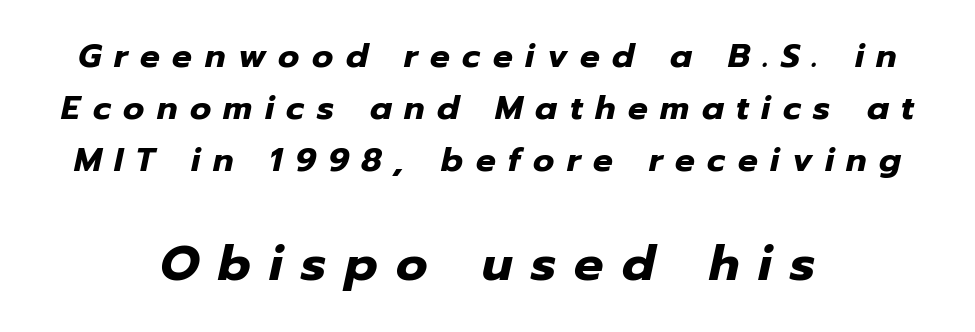
{"italic": "yes", "lean": "right", "slant_degrees": 12, "bold": "yes", "weight": "heavy", "width": "normal", "stroke_contrast": "low", "x_height": "medium", "monospaced": "no", "underline": "no", "align": "center", "line_spacing": "normal", "line_spacing_ratio": 1.57, "letter_spacing": "wide", "letter_spacing_em": 0.38, "larger_block": "second", "size_ratio": 1.48, "glyph_px": 49}
